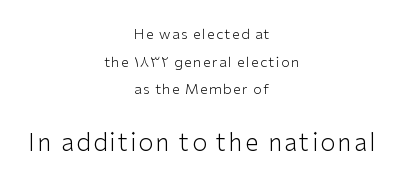
Q: Is the text bold? A: No.
Q: Is the text italic (slanted)? A: No, it is upright.
Q: Is the text underlined? A: No.
Q: How is the paragraph aligned? A: Centered.
Q: Is the spacing between lines tight, normal or loose? A: Loose.
Q: Which block of text is set in a larger size, the first (top) or the second (bottom)? A: The second (bottom) one.
